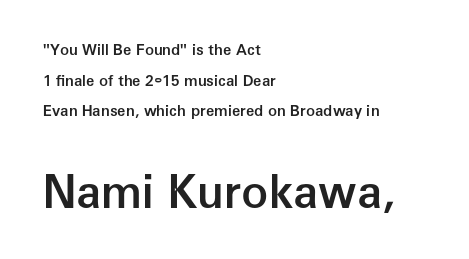
The image shows 45 px semibold sans-serif type, upright; set left-aligned, loose line spacing (2.04x), normal letter spacing, not underlined; the second (bottom) block is 3.0x larger; low stroke contrast and a medium x-height.
